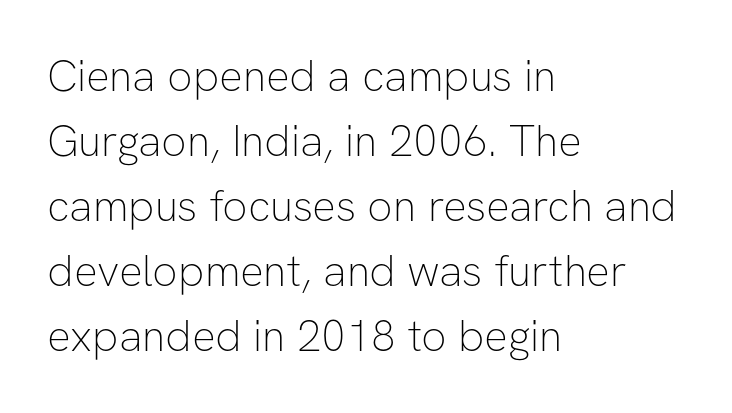
Ordinary non-slanted type is in use. Reading down the column, the eye jumps a familiar distance to each next line. No feet cap the strokes, marking this as sans-serif type. Character widths vary here, with narrow letters taking less room than wide ones.
